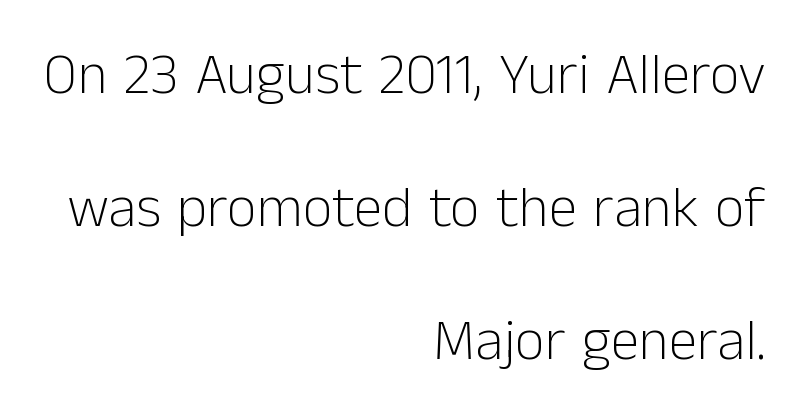
The image shows 58 px light sans-serif type, upright; set right-aligned, loose line spacing (2.29x), normal letter spacing, not underlined; low stroke contrast and a medium x-height.
